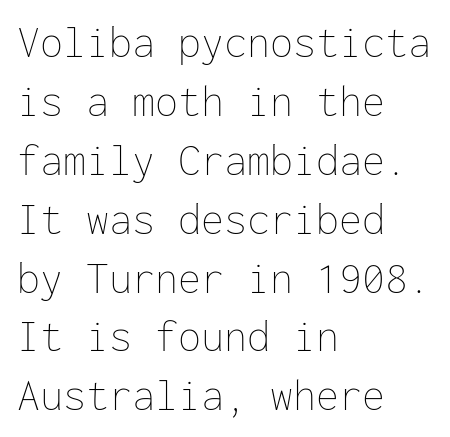
These lines are set flush left with a ragged right edge. The rows are spaced the way most documents space them. Descender tails drop into unmarked territory. Short note: letters normally spaced. Every character sits straight up, as roman type does. The font sits on the lighter half of the weight spectrum, regular included.
